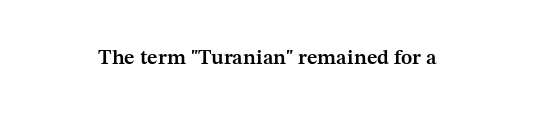
{"italic": "no", "bold": "semi", "underline": "no", "letter_spacing": "normal", "letter_spacing_em": 0.0, "glyph_px": 21}
